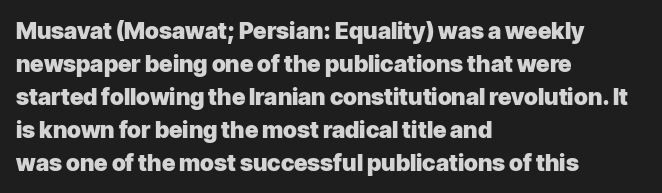
The image shows 23 px bold type, upright; set left-aligned, normal line spacing (1.43x), normal letter spacing, not underlined.
